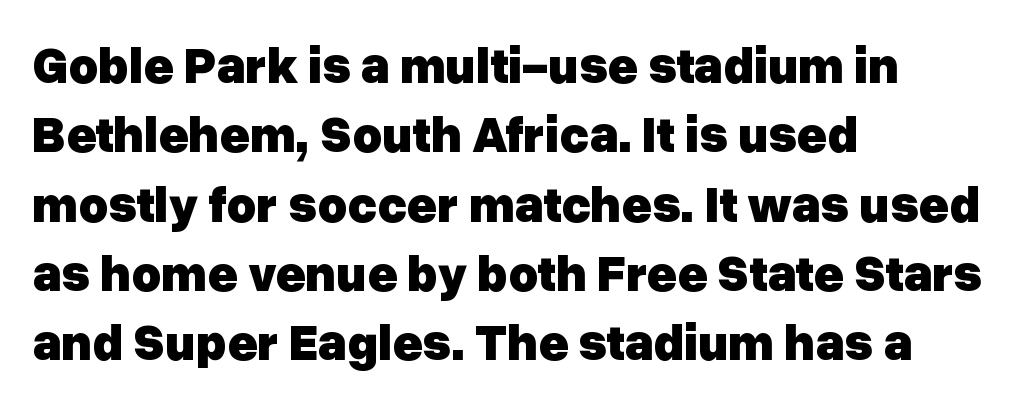
Q: Is the text bold? A: Yes.
Q: Is the text italic (slanted)? A: No, it is upright.
Q: Is the typeface a serif or a sans-serif typeface? A: Sans-serif.
Q: Is the text underlined? A: No.
Q: How is the paragraph aligned? A: Left-aligned.
Q: Is the spacing between letters normal or unusually wide? A: Normal.
Q: Is the spacing between lines tight, normal or loose? A: Normal.
Q: Width (condensed, normal, or wide)? A: Normal.
Q: Stroke contrast? A: Low.
Q: x-height? A: Medium.
Q: Monospaced? A: No.
